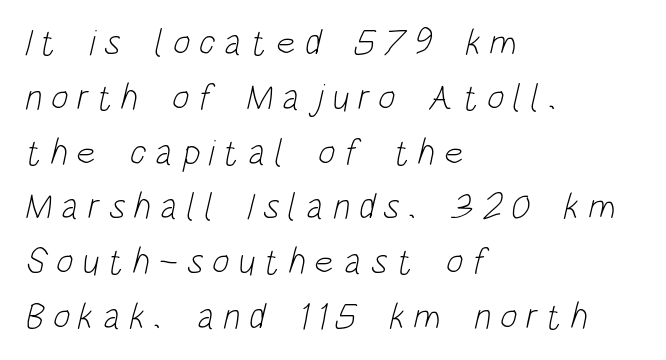
Unlike a traditional serif, this face leaves its strokes unadorned. Characters follow at a spacing far wider than the type designer built in. Descender tails drop into unmarked territory. Compared with typical paragraphs, the rows here are spaced about the same. The letters advance in unequal steps, a hallmark of proportional type.
